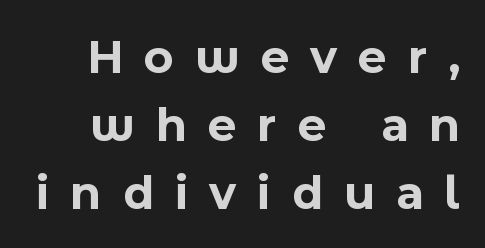
Q: Is the text bold? A: Yes.
Q: Is the text italic (slanted)? A: No, it is upright.
Q: Is the typeface a serif or a sans-serif typeface? A: Sans-serif.
Q: Is the text underlined? A: No.
Q: Is the spacing between letters normal or unusually wide? A: Unusually wide.
Q: Is the spacing between lines tight, normal or loose? A: Normal.
Q: Width (condensed, normal, or wide)? A: Normal.
Q: x-height? A: Medium.
Q: Monospaced? A: No.
